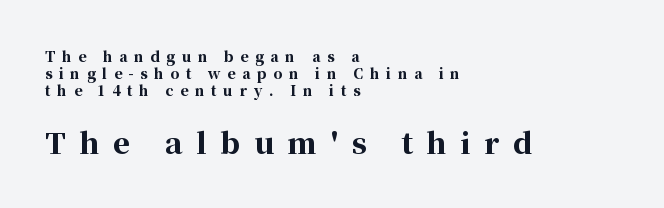
Q: Is the text bold? A: Yes.
Q: Is the text italic (slanted)? A: No, it is upright.
Q: Is the typeface a serif or a sans-serif typeface? A: Serif.
Q: Is the text underlined? A: No.
Q: How is the paragraph aligned? A: Left-aligned.
Q: Is the spacing between letters normal or unusually wide? A: Unusually wide.
Q: Which block of text is set in a larger size, the first (top) or the second (bottom)? A: The second (bottom) one.
Q: Width (condensed, normal, or wide)? A: Normal.
Q: Stroke contrast? A: High.
Q: x-height? A: Medium.
Q: Monospaced? A: No.
